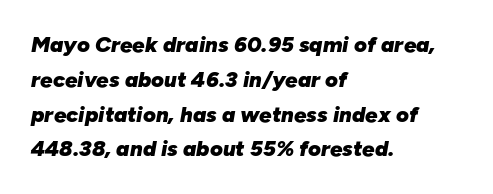
Q: Is the text bold? A: Yes.
Q: Is the text italic (slanted)? A: Yes, it leans right by about 10 degrees.
Q: Is the text underlined? A: No.
Q: How is the paragraph aligned? A: Left-aligned.
Q: Is the spacing between letters normal or unusually wide? A: Normal.
Q: Is the spacing between lines tight, normal or loose? A: Normal.
